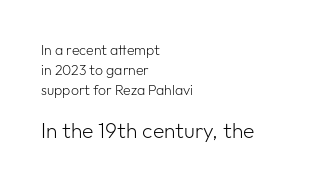
{"italic": "no", "bold": "no", "underline": "no", "align": "left", "line_spacing": "normal", "line_spacing_ratio": 1.42, "letter_spacing": "normal", "letter_spacing_em": 0.0, "larger_block": "second", "size_ratio": 1.5, "glyph_px": 21}
